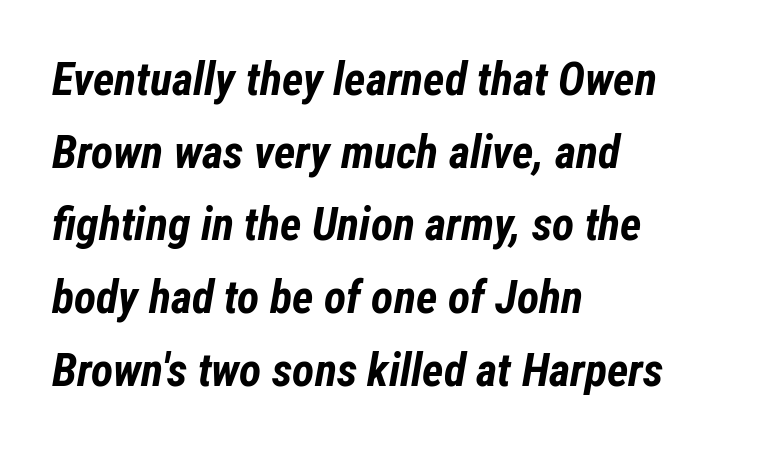
{"italic": "yes", "lean": "right", "slant_degrees": 12, "bold": "yes", "weight": "bold", "width": "condensed", "stroke_contrast": "low", "x_height": "medium", "monospaced": "no", "underline": "no", "align": "left", "line_spacing": "normal", "line_spacing_ratio": 1.58, "letter_spacing": "normal", "letter_spacing_em": 0.0, "glyph_px": 46}
